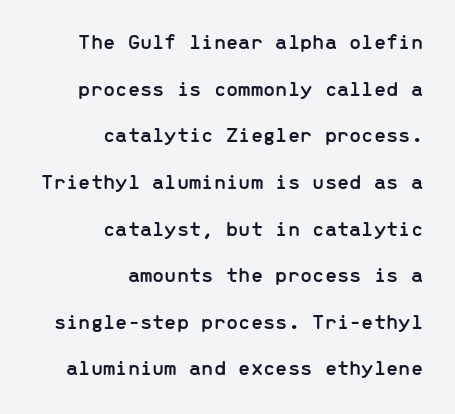
Beneath every word, the page is bare. Each word holds together tightly as a unit, with standard inter-letter gaps. Every stem runs plumb, perpendicular to the baseline. Widely set lines give the paragraph a tall, airy silhouette. These lines stack with their right ends in a neat column.
